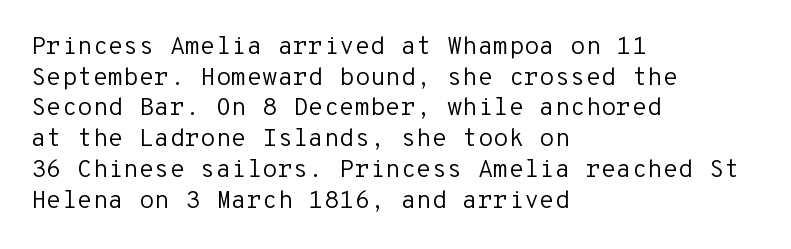
Q: Is the text bold? A: No.
Q: Is the text italic (slanted)? A: No, it is upright.
Q: Is the text underlined? A: No.
Q: How is the paragraph aligned? A: Left-aligned.
Q: Is the spacing between letters normal or unusually wide? A: Normal.
